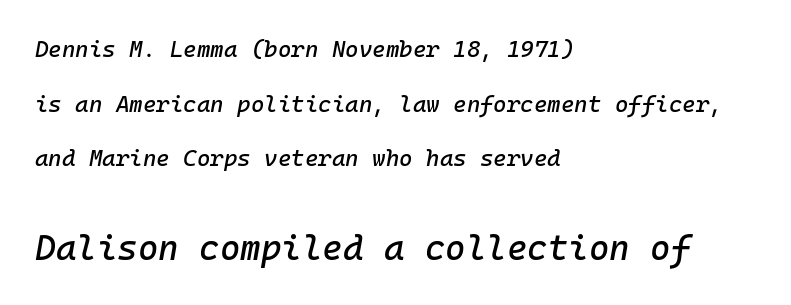
Q: Is the text italic (slanted)? A: Yes, it leans right by about 10 degrees.
Q: Is the text underlined? A: No.
Q: How is the paragraph aligned? A: Left-aligned.
Q: Is the spacing between letters normal or unusually wide? A: Normal.
Q: Is the spacing between lines tight, normal or loose? A: Loose.
Q: Which block of text is set in a larger size, the first (top) or the second (bottom)? A: The second (bottom) one.
Q: Width (condensed, normal, or wide)? A: Normal.
Q: Stroke contrast? A: Low.
Q: x-height? A: Medium.
Q: Monospaced? A: Yes.
